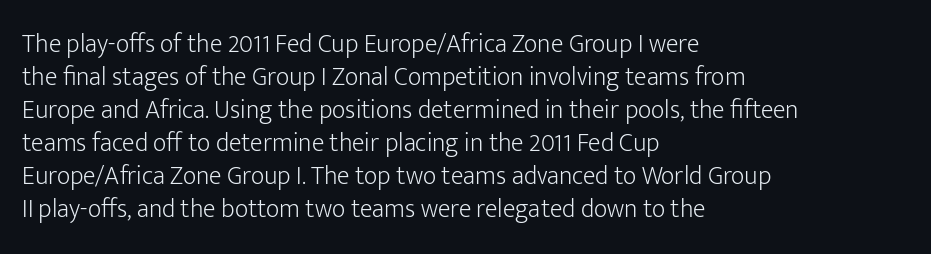
When letters stand straight like this, we call the style roman or upright. These lines sit exactly where default settings would place them. Students, note that the glyphs here touch the page at normal intervals. The passage shown is not bold in any degree. In CSS terms this would be text-align: left. Underlining? Definitely not there.
